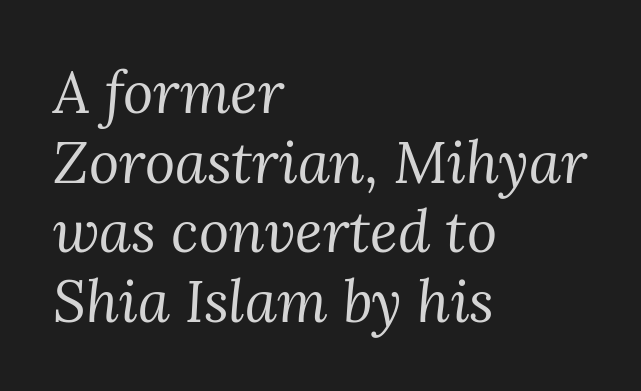
Q: Is the text bold? A: No.
Q: Is the text italic (slanted)? A: Yes, it leans right by about 3 degrees.
Q: Is the typeface a serif or a sans-serif typeface? A: Serif.
Q: Is the text underlined? A: No.
Q: How is the paragraph aligned? A: Left-aligned.
Q: Is the spacing between letters normal or unusually wide? A: Normal.
Q: Width (condensed, normal, or wide)? A: Normal.
Q: Stroke contrast? A: Medium.
Q: x-height? A: Medium.
Q: Monospaced? A: No.
